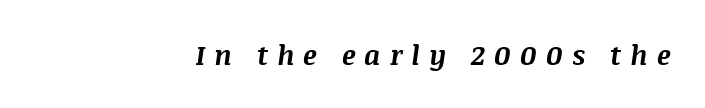
The image shows 27 px bold type, italic (leaning right); set right-aligned, unusually wide letter spacing (+0.33 em), not underlined.
